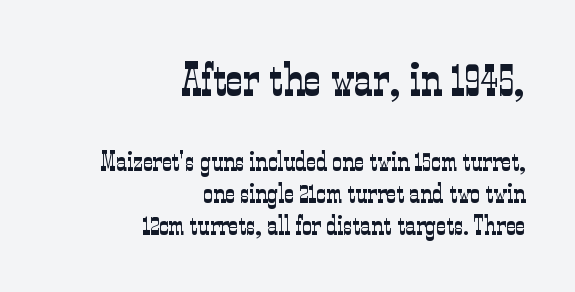
The image shows 47 px light, condensed serif type, upright; set right-aligned, line spacing 1.19x, normal letter spacing, not underlined; the first (top) block is 1.74x larger; low stroke contrast and a medium x-height.
